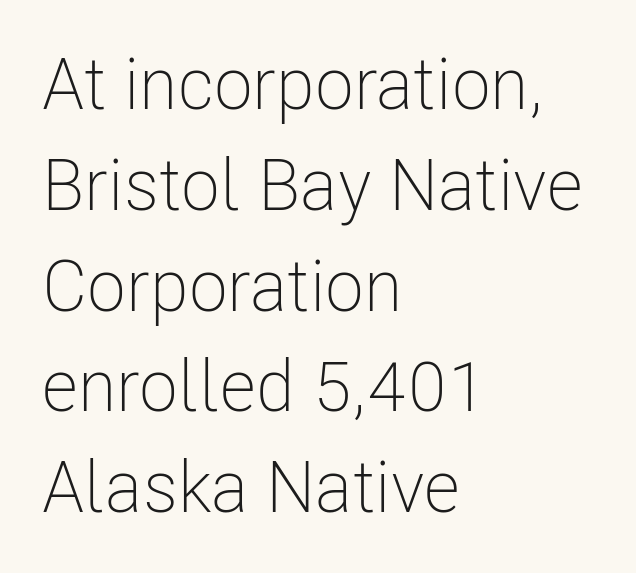
The image shows 72 px light, condensed sans-serif type, upright; set left-aligned, normal line spacing (1.4x), normal letter spacing, not underlined; low stroke contrast and a medium x-height.
